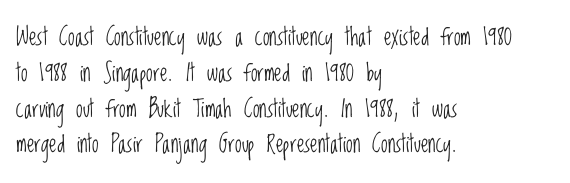
Q: Is the text bold? A: No.
Q: Is the text italic (slanted)? A: No, it is upright.
Q: Is the text underlined? A: No.
Q: How is the paragraph aligned? A: Left-aligned.
Q: Is the spacing between letters normal or unusually wide? A: Normal.
Q: Is the spacing between lines tight, normal or loose? A: Normal.
